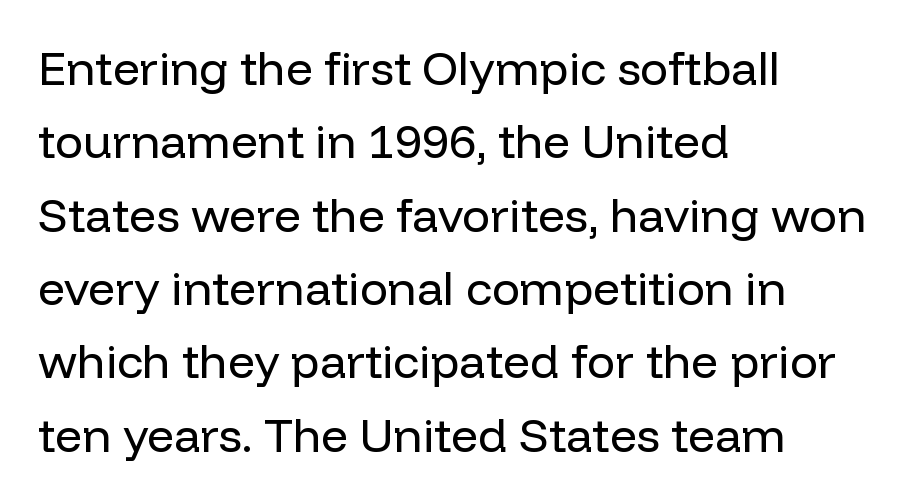
Q: Is the text bold? A: No.
Q: Is the text italic (slanted)? A: No, it is upright.
Q: Is the typeface a serif or a sans-serif typeface? A: Sans-serif.
Q: Is the text underlined? A: No.
Q: How is the paragraph aligned? A: Left-aligned.
Q: Is the spacing between letters normal or unusually wide? A: Normal.
Q: Is the spacing between lines tight, normal or loose? A: Normal.
Q: Width (condensed, normal, or wide)? A: Normal.
Q: Stroke contrast? A: Low.
Q: x-height? A: Medium.
Q: Monospaced? A: No.
